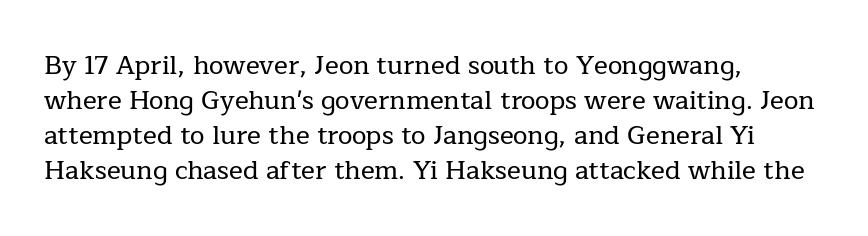
The letters stand straight up with perfectly vertical stems. Anything drawn beneath the words? Only blank space. Vertical spacing — default. Short note: letters normally spaced. Leftover space on each line is placed entirely after the last word.
